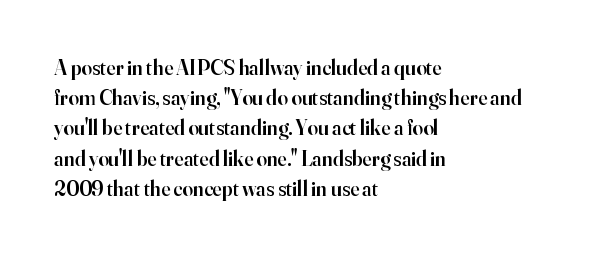
Q: Is the text bold? A: Semi-bold.
Q: Is the text italic (slanted)? A: No, it is upright.
Q: Is the text underlined? A: No.
Q: How is the paragraph aligned? A: Left-aligned.
Q: Is the spacing between letters normal or unusually wide? A: Normal.
Q: Is the spacing between lines tight, normal or loose? A: Normal.
